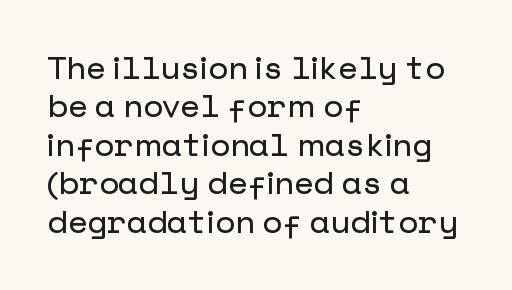
{"serif": "no", "italic": "no", "width": "normal", "stroke_contrast": "low", "x_height": "medium", "underline": "no", "align": "left", "line_spacing_ratio": 1.2, "letter_spacing": "normal", "letter_spacing_em": 0.0, "glyph_px": 32}
